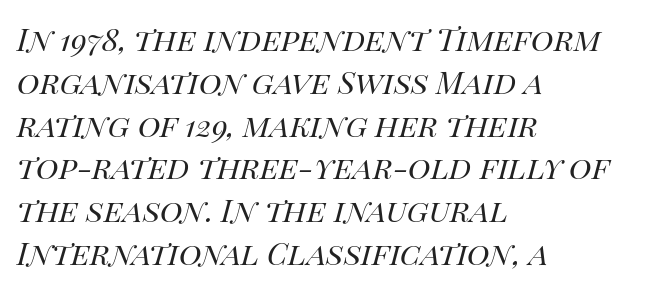
The image shows 31 px regular-weight type, italic (leaning right); set left-aligned, normal line spacing (1.38x), normal letter spacing, not underlined; high stroke contrast and a large x-height.
